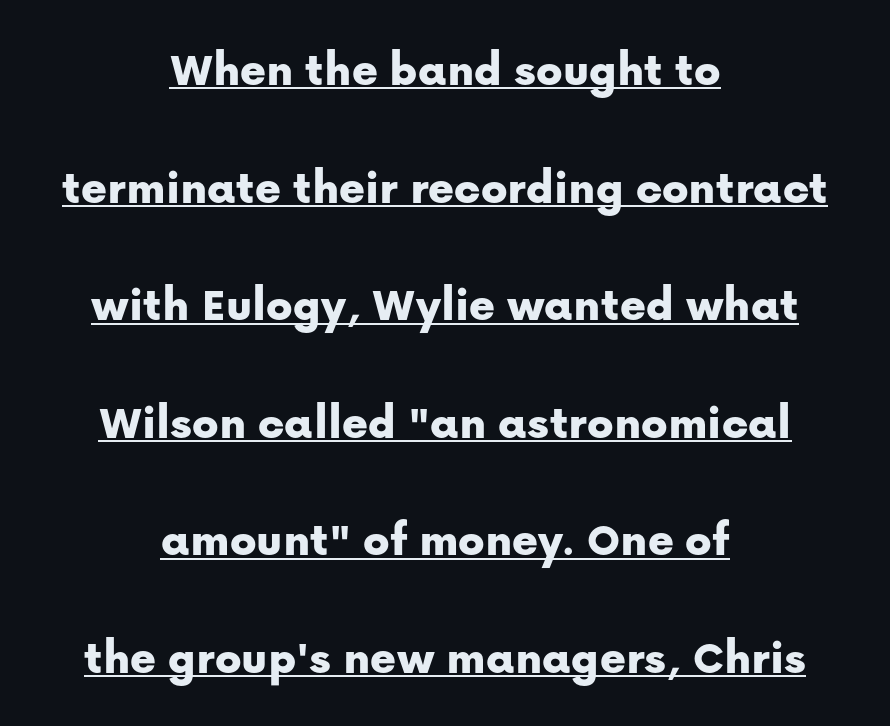
Q: Is the text italic (slanted)? A: No, it is upright.
Q: Is the typeface a serif or a sans-serif typeface? A: Sans-serif.
Q: Is the text underlined? A: Yes.
Q: How is the paragraph aligned? A: Centered.
Q: Is the spacing between letters normal or unusually wide? A: Normal.
Q: Is the spacing between lines tight, normal or loose? A: Loose.
Q: Width (condensed, normal, or wide)? A: Normal.
Q: Stroke contrast? A: Low.
Q: x-height? A: Medium.
Q: Monospaced? A: No.
